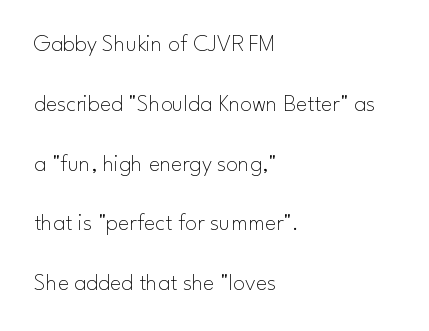
The strokes are not fattened; the text isn't bold. The vertical gap from one line to the next is large. This sample is left-justified, so line endings fall wherever the words run out. Letters rest on an invisible, unmarked baseline. This sample uses an upright cut, with every glyph sitting square on the baseline. Tracking value appears to be zero — textbook default spacing.
